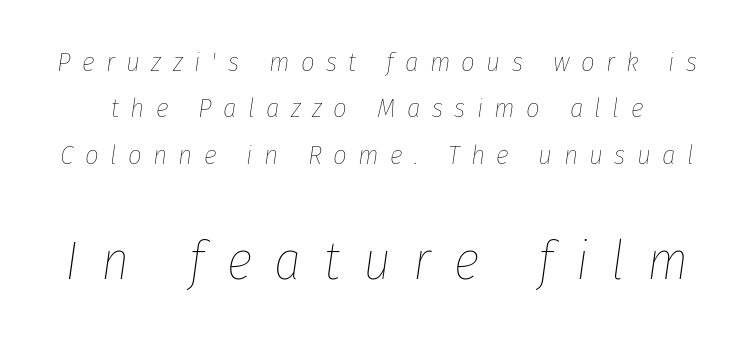
The image shows 54 px thin, condensed type, italic (leaning right); set line spacing 1.72x, unusually wide letter spacing (+0.42 em), not underlined; the second (bottom) block is 2.0x larger; low stroke contrast and a medium x-height.
